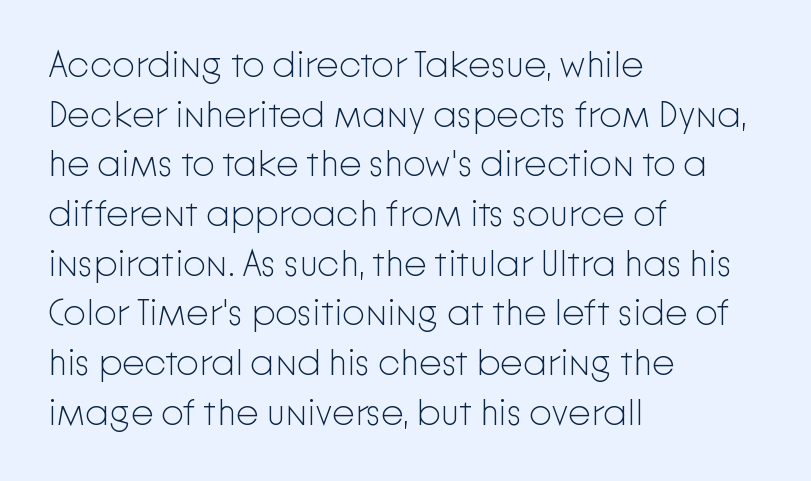
The image shows 36 px light sans-serif type, upright; set left-aligned, normal line spacing (1.38x), normal letter spacing, not underlined; low stroke contrast and a medium x-height.
